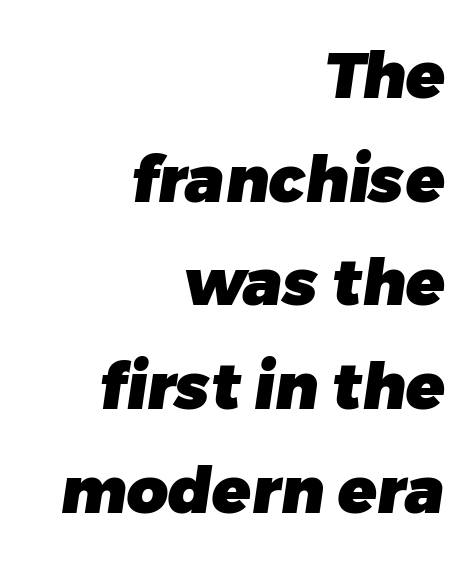
The letterforms sit shoulder to shoulder at normal distance. This sample has the flowing, uneven cadence of proportional lettering. The lines are quadded right. You'd pick this weight for a headline — it's a proper bold. Underline: absent. The designer left line spacing at the default.
